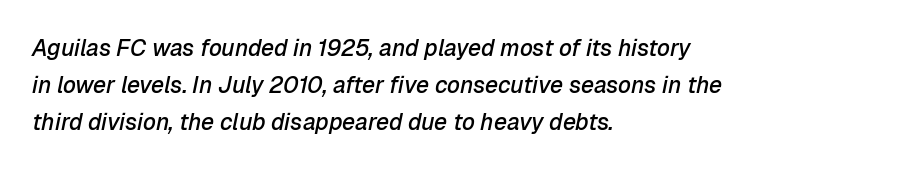
{"italic": "yes", "lean": "right", "slant_degrees": 12, "bold": "semi", "underline": "no", "align": "left", "line_spacing": "normal", "line_spacing_ratio": 1.6, "letter_spacing": "normal", "letter_spacing_em": 0.0, "glyph_px": 23}
